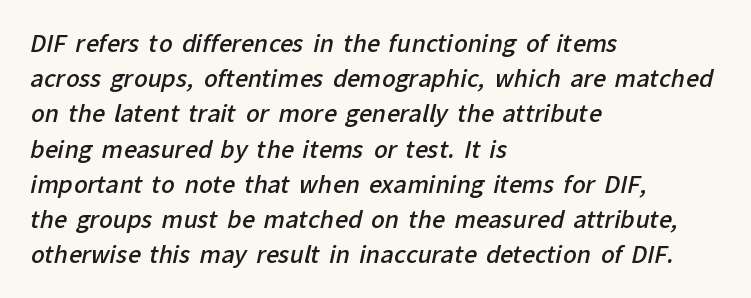
The image shows 23 px text type; set left-aligned, normal line spacing (1.53x), normal letter spacing, not underlined.
